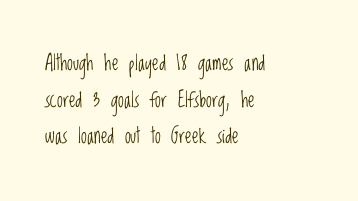
The tracking reads as untouched default to a designer's eye. Reading down the block, your eye returns to a fixed left position each line. Weight: in the light-to-regular range. Nope, not italic — everything's standing straight.
